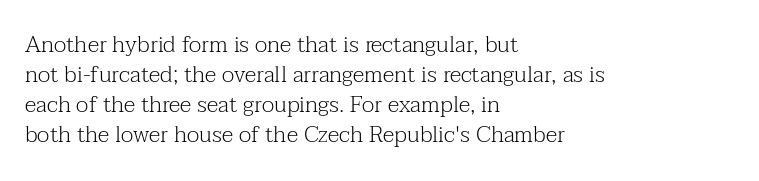
{"italic": "no", "bold": "no", "underline": "no", "align": "left", "line_spacing": "normal", "line_spacing_ratio": 1.31, "letter_spacing": "normal", "letter_spacing_em": 0.0, "glyph_px": 23}
